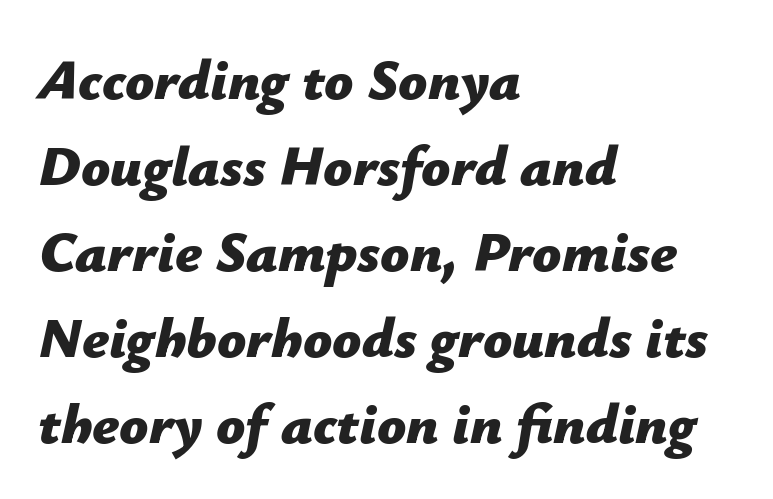
Varying glyph widths throughout — classic text-font behaviour. Its strokes are broad and dark, the hallmark of bold type. Is the type slanted? Yes — the strokes lean at a clear angle. Left-aligned paragraph, ragged on the right.
